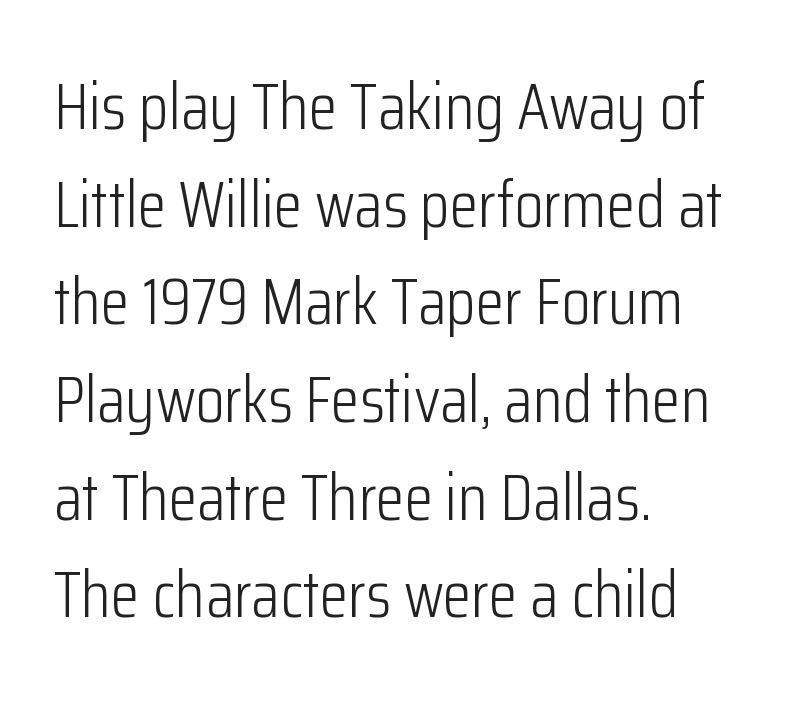
{"serif": "no", "italic": "no", "bold": "no", "weight": "light", "width": "condensed", "stroke_contrast": "low", "x_height": "medium", "monospaced": "no", "underline": "no", "align": "left", "line_spacing": "normal", "line_spacing_ratio": 1.48, "letter_spacing": "normal", "letter_spacing_em": 0.0, "glyph_px": 66}
